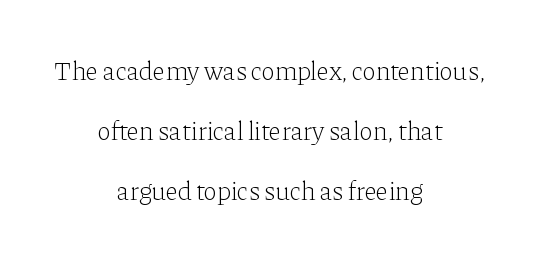
The image shows 26 px text type, upright; set centered, loose line spacing (2.3x), normal letter spacing, not underlined.
